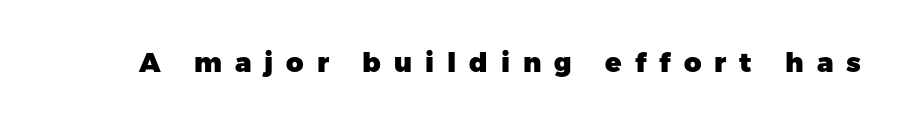
I'd describe the lettering as bold — thick and assertive. Observe the wide spacing: letters keep a clear distance from each other. The glyphs are unaccompanied by any horizontal stroke below them. Tall strokes in this sample are plumb rather than angled.
